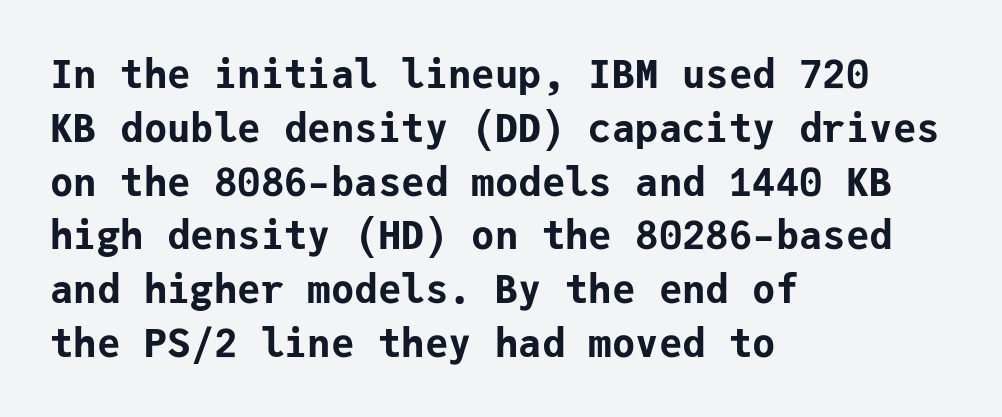
The image shows 39 px bold sans-serif type, upright, monospaced; set left-aligned, normal line spacing (1.38x), normal letter spacing, not underlined; low stroke contrast and a medium x-height.
